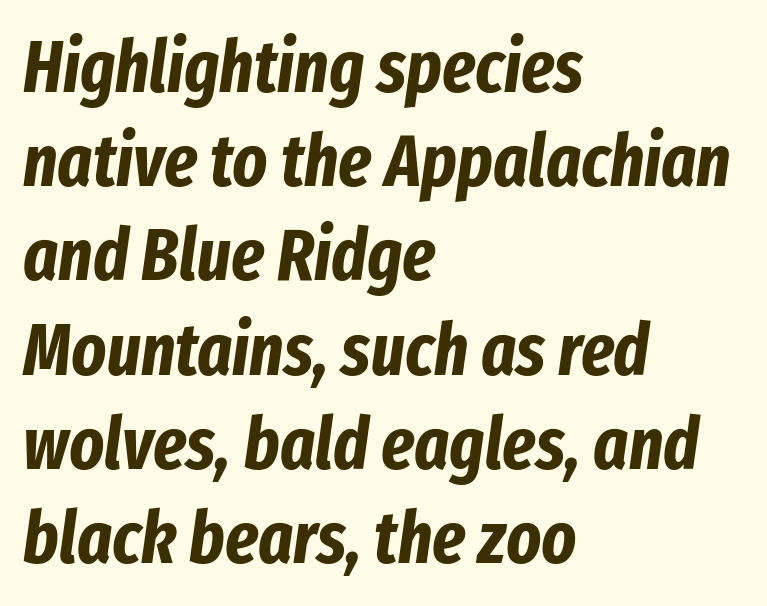
Notice how the stems are inclined rather than vertical — that's the hallmark of italics. Every letter is thick-stroked: bold, no question. The lines are quadded left. You could not count columns in this text — the font is proportionally spaced.
